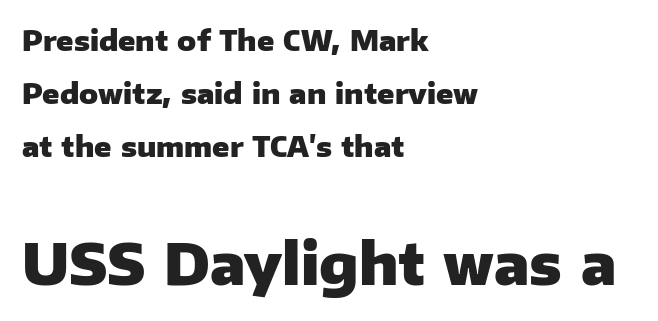
Q: Is the text bold? A: Yes.
Q: Is the text italic (slanted)? A: No, it is upright.
Q: Is the typeface a serif or a sans-serif typeface? A: Sans-serif.
Q: Is the text underlined? A: No.
Q: How is the paragraph aligned? A: Left-aligned.
Q: Is the spacing between letters normal or unusually wide? A: Normal.
Q: Which block of text is set in a larger size, the first (top) or the second (bottom)? A: The second (bottom) one.
Q: Width (condensed, normal, or wide)? A: Normal.
Q: Stroke contrast? A: Low.
Q: x-height? A: Medium.
Q: Monospaced? A: No.
